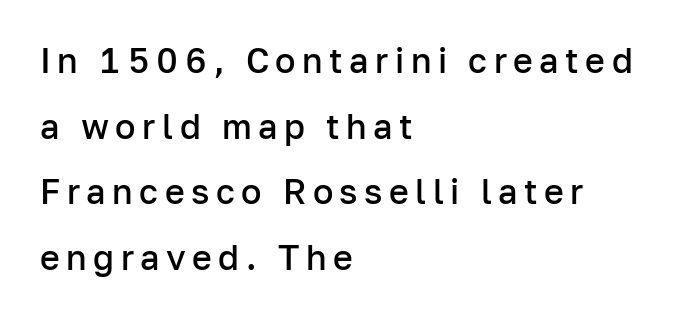
Firm but not heavy-handed strokes: this text is semibold. The passage shown is not underscored anywhere. The typesetter chose a ragged-right arrangement here. The specimen reads as upright at a glance. Each letter keeps its own natural width here, so spacing adapts to shape.
